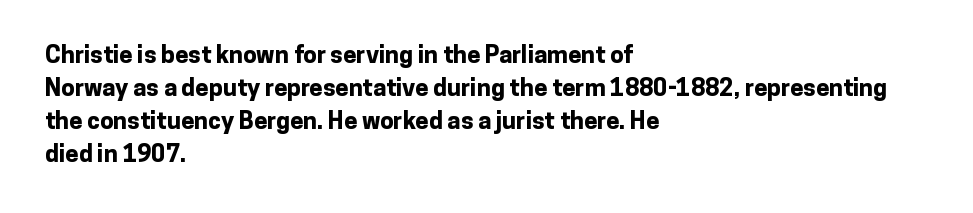
Q: Is the text bold? A: Yes.
Q: Is the text italic (slanted)? A: No, it is upright.
Q: Is the text underlined? A: No.
Q: How is the paragraph aligned? A: Left-aligned.
Q: Is the spacing between letters normal or unusually wide? A: Normal.
Q: Is the spacing between lines tight, normal or loose? A: Normal.
